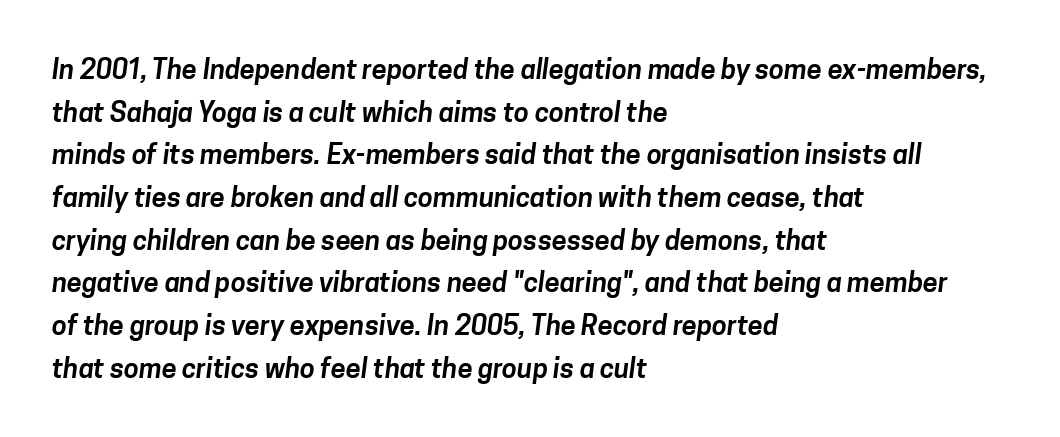
Q: Is the text underlined? A: No.
Q: How is the paragraph aligned? A: Left-aligned.
Q: Is the spacing between letters normal or unusually wide? A: Normal.
Q: Is the spacing between lines tight, normal or loose? A: Normal.
